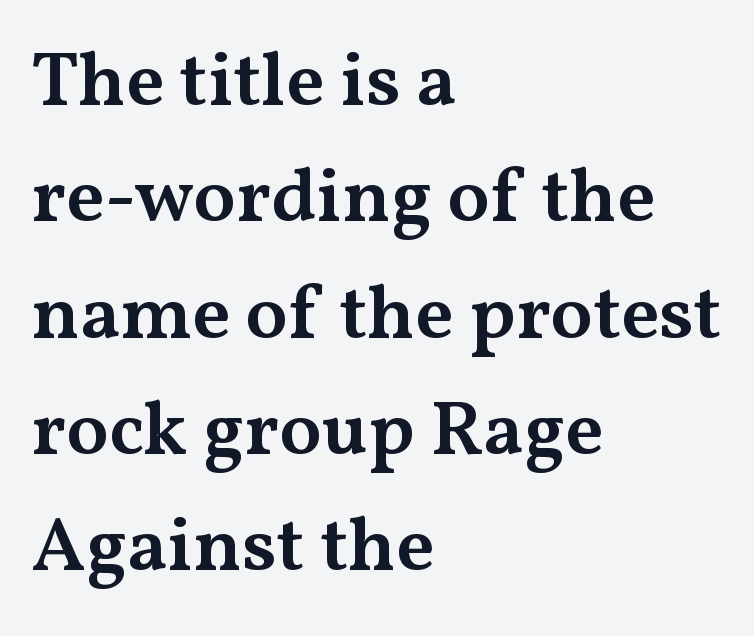
The image shows 77 px semibold, wide serif type, upright; set left-aligned, normal line spacing (1.51x), normal letter spacing, not underlined; medium stroke contrast and a medium x-height.
